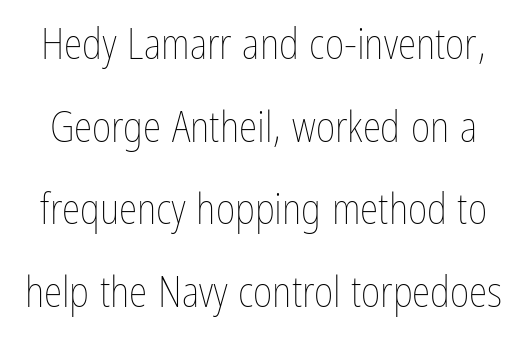
Proportional: the letters do not fall into vertical columns. Descender tails drop into unmarked territory. Each word holds together tightly as a unit, with standard inter-letter gaps. The font is comparable to plain body text, perhaps lighter.
